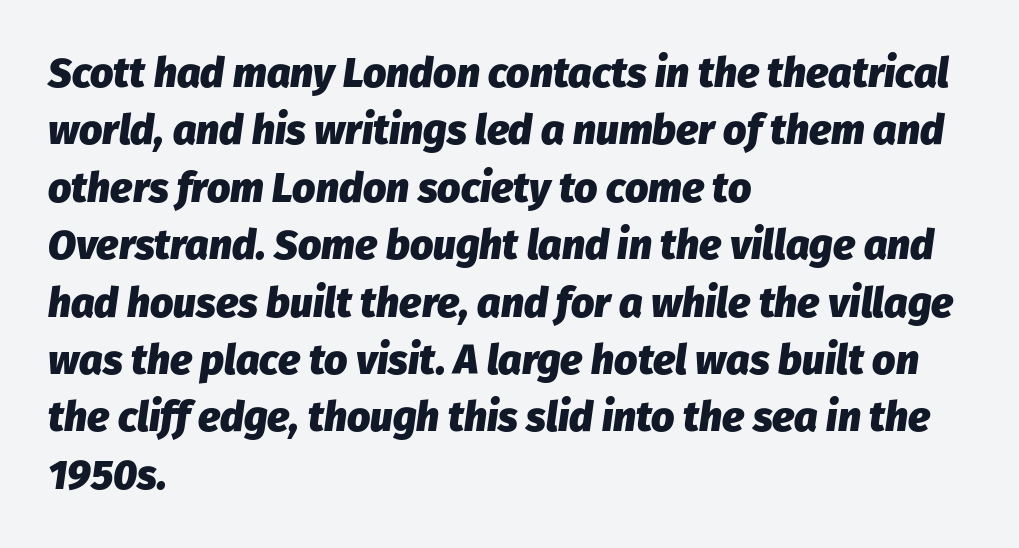
Q: Is the text bold? A: Yes.
Q: Is the text italic (slanted)? A: Yes, it leans right by about 8 degrees.
Q: Is the text underlined? A: No.
Q: How is the paragraph aligned? A: Left-aligned.
Q: Is the spacing between letters normal or unusually wide? A: Normal.
Q: Is the spacing between lines tight, normal or loose? A: Normal.
Q: Width (condensed, normal, or wide)? A: Normal.
Q: Stroke contrast? A: Low.
Q: x-height? A: Medium.
Q: Monospaced? A: No.
